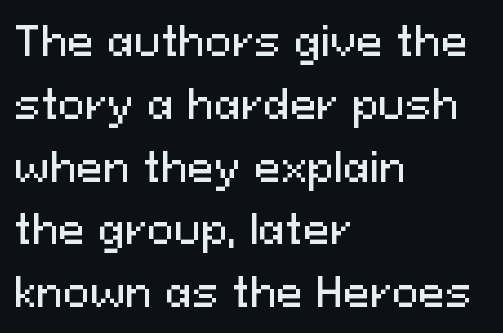
{"serif": "no", "italic": "no", "width": "normal", "stroke_contrast": "medium", "x_height": "medium", "monospaced": "no", "underline": "no", "align": "left", "line_spacing": "normal", "line_spacing_ratio": 1.57, "letter_spacing": "normal", "letter_spacing_em": 0.0, "glyph_px": 40}
